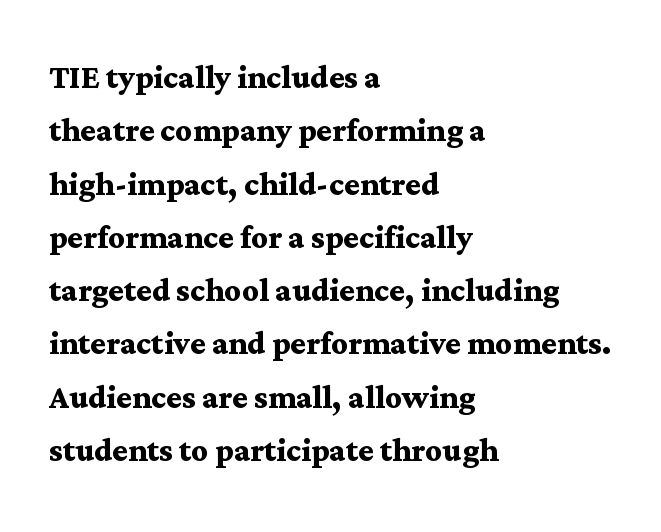
Q: Is the text bold? A: Yes.
Q: Is the text italic (slanted)? A: No, it is upright.
Q: Is the typeface a serif or a sans-serif typeface? A: Serif.
Q: Is the text underlined? A: No.
Q: How is the paragraph aligned? A: Left-aligned.
Q: Is the spacing between letters normal or unusually wide? A: Normal.
Q: Is the spacing between lines tight, normal or loose? A: Normal.
Q: Width (condensed, normal, or wide)? A: Wide.
Q: Stroke contrast? A: Medium.
Q: x-height? A: Medium.
Q: Monospaced? A: No.
